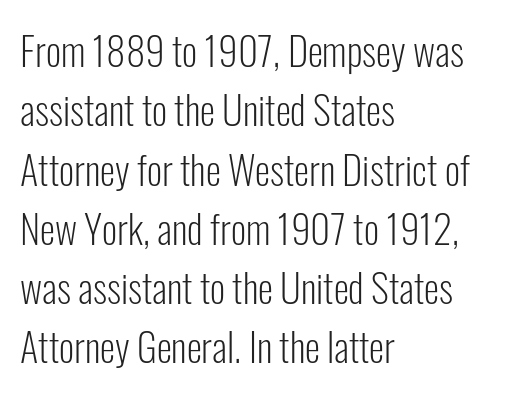
Q: Is the text bold? A: No.
Q: Is the text italic (slanted)? A: No, it is upright.
Q: Is the typeface a serif or a sans-serif typeface? A: Sans-serif.
Q: Is the text underlined? A: No.
Q: How is the paragraph aligned? A: Left-aligned.
Q: Is the spacing between letters normal or unusually wide? A: Normal.
Q: Is the spacing between lines tight, normal or loose? A: Normal.
Q: Width (condensed, normal, or wide)? A: Condensed.
Q: Stroke contrast? A: Low.
Q: x-height? A: Medium.
Q: Monospaced? A: No.
